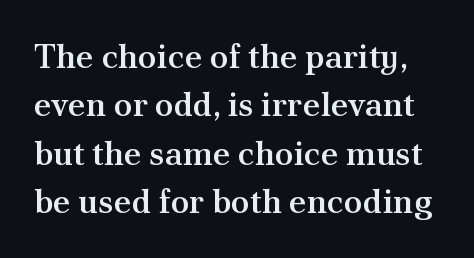
{"serif": "yes", "italic": "no", "bold": "semi", "weight": "semibold", "width": "normal", "stroke_contrast": "medium", "x_height": "small", "monospaced": "no", "underline": "no", "line_spacing": "normal", "line_spacing_ratio": 1.42, "letter_spacing": "normal", "letter_spacing_em": 0.0, "glyph_px": 34}
